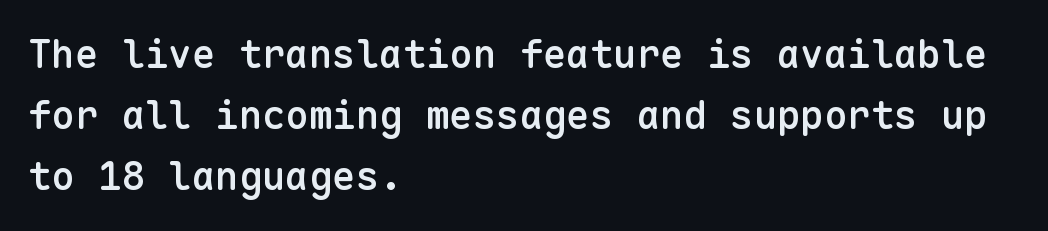
The passage shown has conventional tracking throughout. These lines were composed using upright roman letters. Serif or sans? Sans — the stroke terminals are bare. Honestly, there is no underline to notice here at all.
